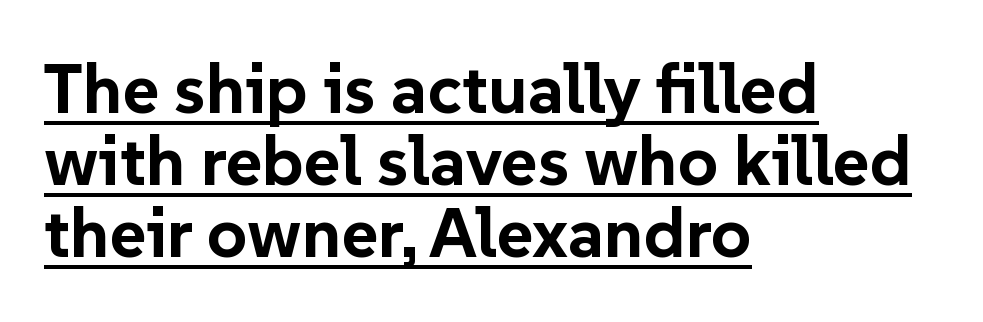
Nobody touched the tracking dial on this one. Does the lettering tilt? It doesn't — this is upright. Somebody hit Ctrl+U on this one — the words are underlined. Stroke thickness is high; the sample reads as a true bold. Whoever set this chose condensed vertical rhythm over breathing room. This sample is left-justified, so line endings fall wherever the words run out.
